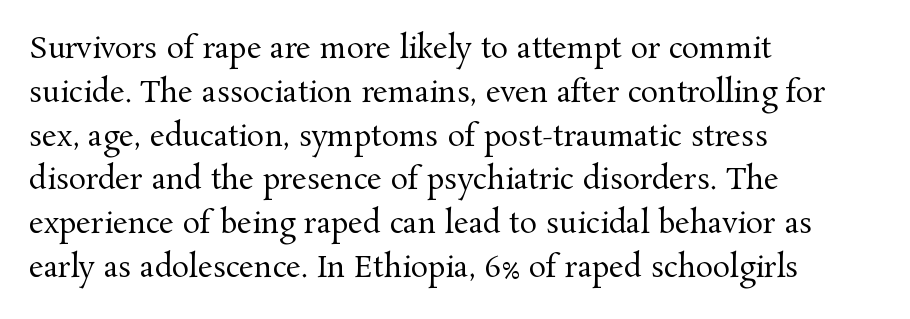
Q: Is the text bold? A: No.
Q: Is the text italic (slanted)? A: No, it is upright.
Q: Is the typeface a serif or a sans-serif typeface? A: Serif.
Q: Is the text underlined? A: No.
Q: How is the paragraph aligned? A: Left-aligned.
Q: Is the spacing between letters normal or unusually wide? A: Normal.
Q: Is the spacing between lines tight, normal or loose? A: Normal.
Q: Width (condensed, normal, or wide)? A: Normal.
Q: Stroke contrast? A: Medium.
Q: x-height? A: Medium.
Q: Monospaced? A: No.
